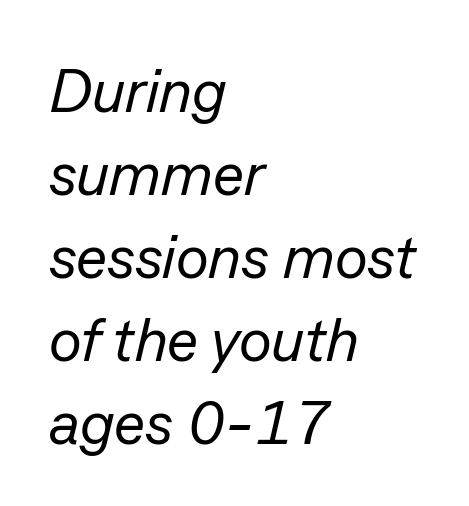
Q: Is the text bold? A: No.
Q: Is the text italic (slanted)? A: Yes, it leans right by about 13 degrees.
Q: Is the text underlined? A: No.
Q: How is the paragraph aligned? A: Left-aligned.
Q: Is the spacing between letters normal or unusually wide? A: Normal.
Q: Is the spacing between lines tight, normal or loose? A: Normal.
Q: Width (condensed, normal, or wide)? A: Normal.
Q: Stroke contrast? A: Low.
Q: x-height? A: Medium.
Q: Monospaced? A: No.
